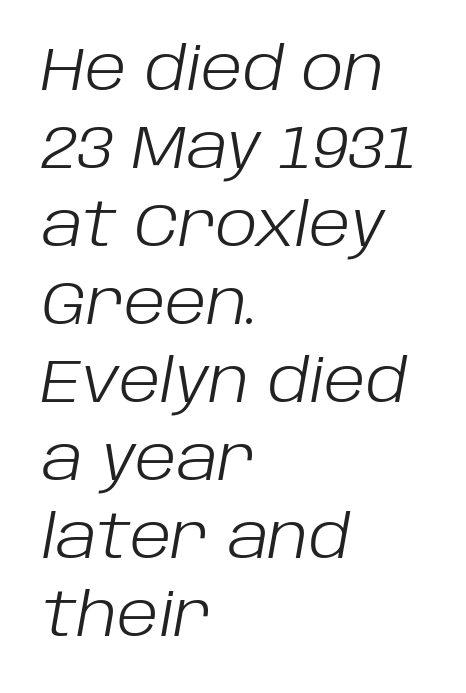
A typesetter would call this proportional, since set widths differ per character. Tall strokes in this sample are angled rather than plumb. The type is set solid horizontally, with unmodified tracking. This block has exactly the height ordinary leading produces. The weight tops out at a normal text grade.
